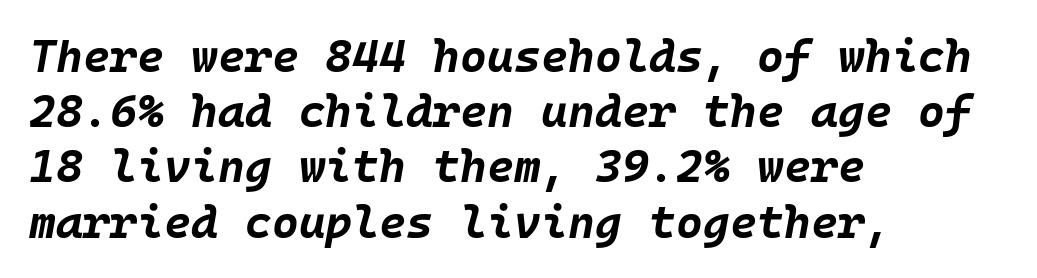
The image shows 46 px bold type, italic (leaning right); set left-aligned, line spacing 1.2x, normal letter spacing, not underlined; low stroke contrast and a large x-height.
